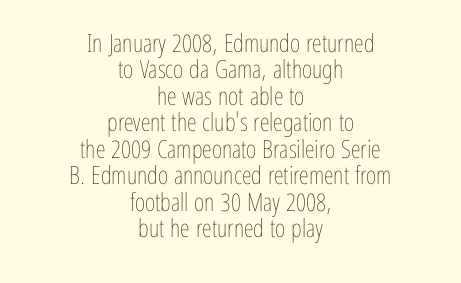
{"italic": "no", "bold": "no", "underline": "no", "align": "center", "line_spacing": "tight", "line_spacing_ratio": 1.06, "letter_spacing": "normal", "letter_spacing_em": 0.0, "glyph_px": 25}
